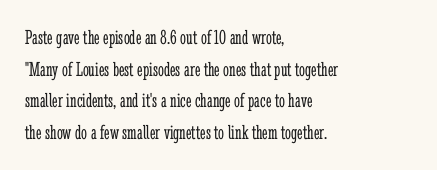
The image shows 21 px text type, upright; set left-aligned, normal line spacing (1.51x), normal letter spacing, not underlined.
